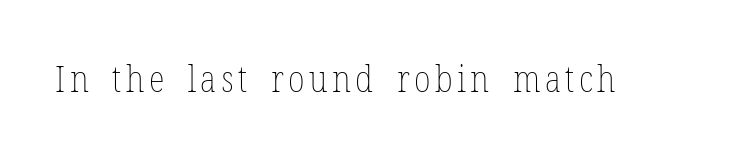
Q: Is the text bold? A: No.
Q: Is the text italic (slanted)? A: No, it is upright.
Q: Is the text underlined? A: No.
Q: Width (condensed, normal, or wide)? A: Condensed.
Q: Stroke contrast? A: Low.
Q: x-height? A: Medium.
Q: Monospaced? A: No.
